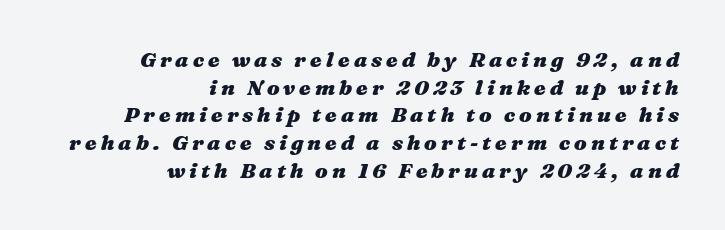
Quick note: interline space is typical. Each row of text sits above clean, open space. Set as a true bold cut, around the 700 mark. Quick note: italic. Is the block centered? No — it sits flush against the right margin.
